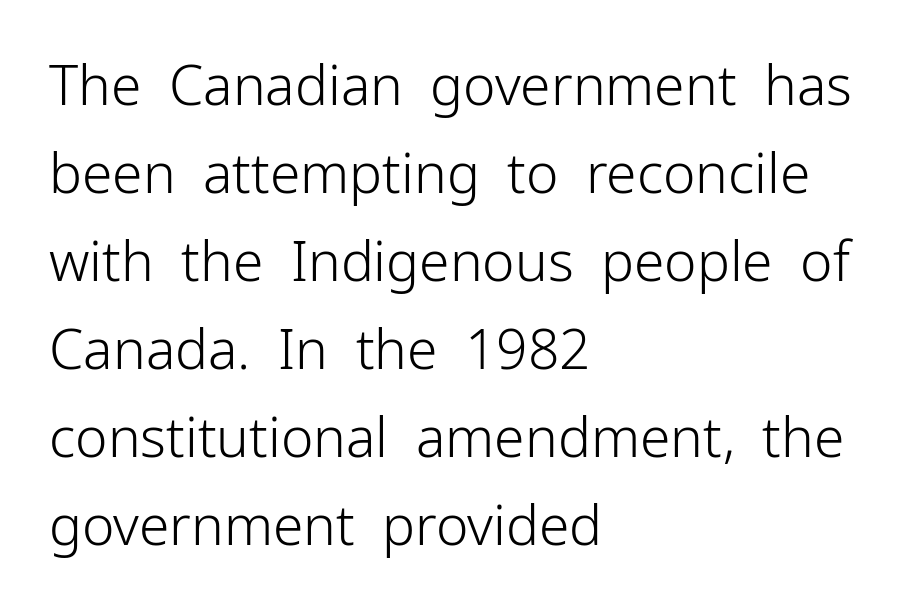
Honestly, the letter spacing is just normal — you wouldn't notice it. The font family rendered here belongs to the sans-serif group. You could not count columns in this text — the font is proportionally spaced. The baseline area is clear. Summary of vertical rhythm: regular, with standard interline spacing.
